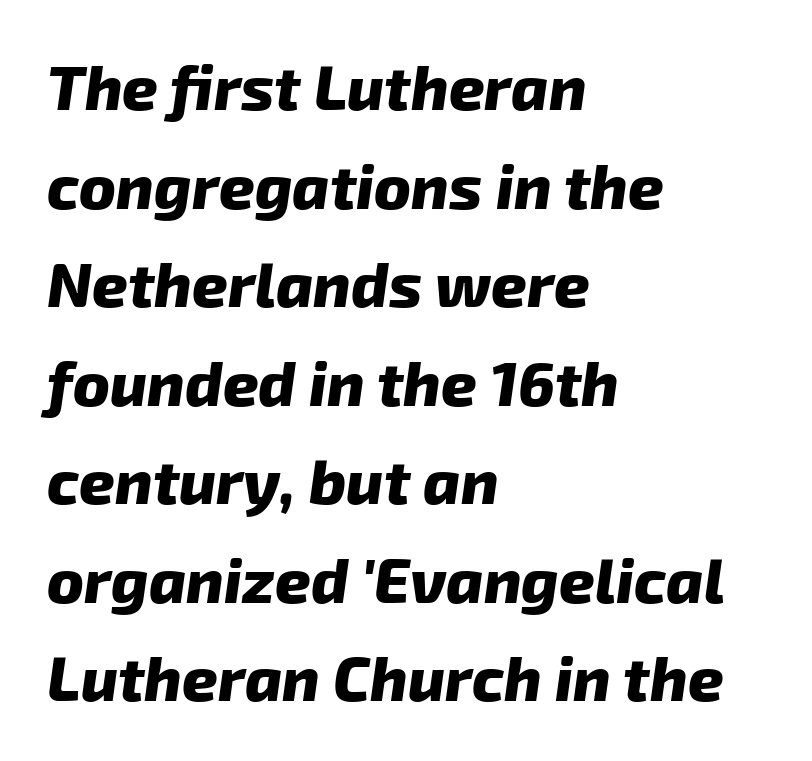
The line texture is even and compact thanks to regular tracking. Looks like regular typesetting: each glyph gets only the width it needs. The strip under each line holds only bare page. This is heavy type, rendered in bold.
